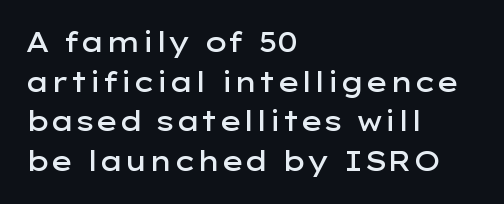
{"italic": "no", "bold": "semi", "underline": "no", "align": "left", "line_spacing": "normal", "line_spacing_ratio": 1.47, "letter_spacing": "normal", "letter_spacing_em": 0.0, "glyph_px": 27}
